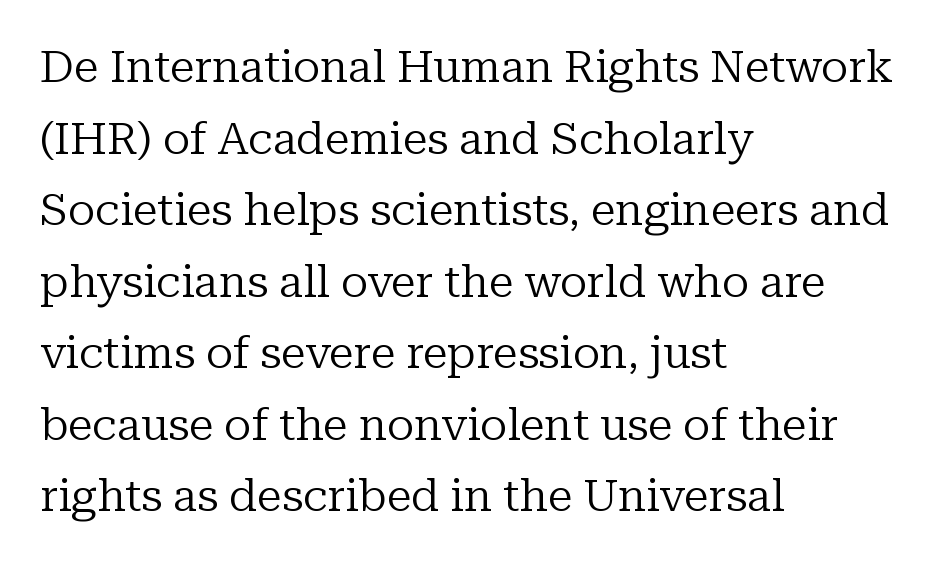
Does the type have serifs? Yes, each stem ends in a small foot. The zone under the glyphs is completely vacant. The typeface has the unassuming heft of standard copy or less. Spacing verdict: proportional, widths tailored to each character. Quick note: interline space is typical.
